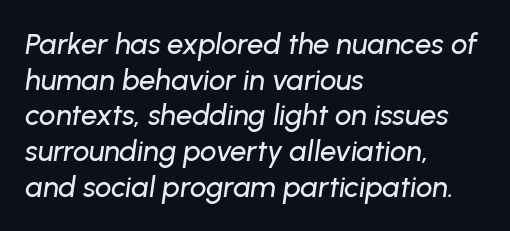
The image shows 29 px text type, italic (leaning right); set left-aligned, line spacing 1.23x, normal letter spacing, not underlined; low stroke contrast and a medium x-height.
